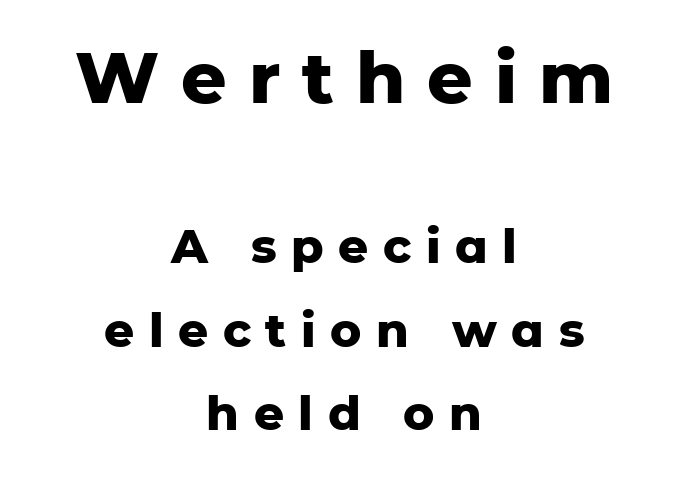
Q: Is the text bold? A: Yes.
Q: Is the text italic (slanted)? A: No, it is upright.
Q: Is the typeface a serif or a sans-serif typeface? A: Sans-serif.
Q: Is the text underlined? A: No.
Q: How is the paragraph aligned? A: Centered.
Q: Is the spacing between letters normal or unusually wide? A: Unusually wide.
Q: Which block of text is set in a larger size, the first (top) or the second (bottom)? A: The first (top) one.
Q: Width (condensed, normal, or wide)? A: Normal.
Q: Stroke contrast? A: Low.
Q: x-height? A: Medium.
Q: Monospaced? A: No.
